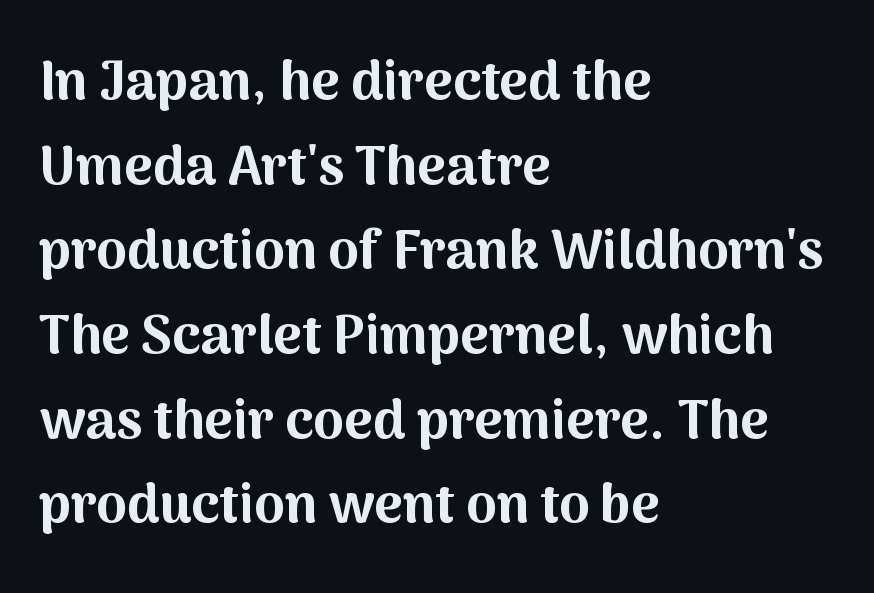
Varying glyph widths throughout — classic text-font behaviour. The line texture is even and compact thanks to regular tracking. Unmarked baselines from the first word to the last. These lines sit exactly where default settings would place them. The type family on display is of the sans-serif kind.
